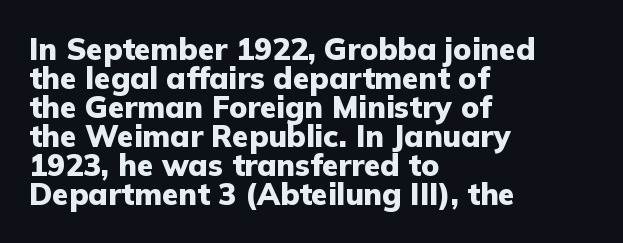
{"serif": "no", "italic": "no", "bold": "yes", "weight": "heavy", "width": "normal", "stroke_contrast": "low", "x_height": "medium", "monospaced": "no", "underline": "no", "align": "left", "line_spacing": "tight", "line_spacing_ratio": 0.97, "letter_spacing": "normal", "letter_spacing_em": 0.0, "glyph_px": 30}
